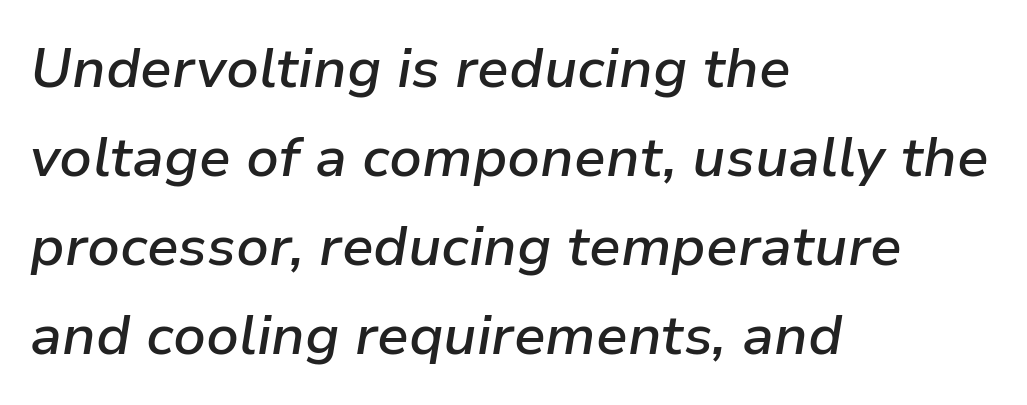
The image shows 56 px semibold type, italic (leaning right); set left-aligned, normal line spacing (1.59x), normal letter spacing, not underlined; low stroke contrast and a medium x-height.
